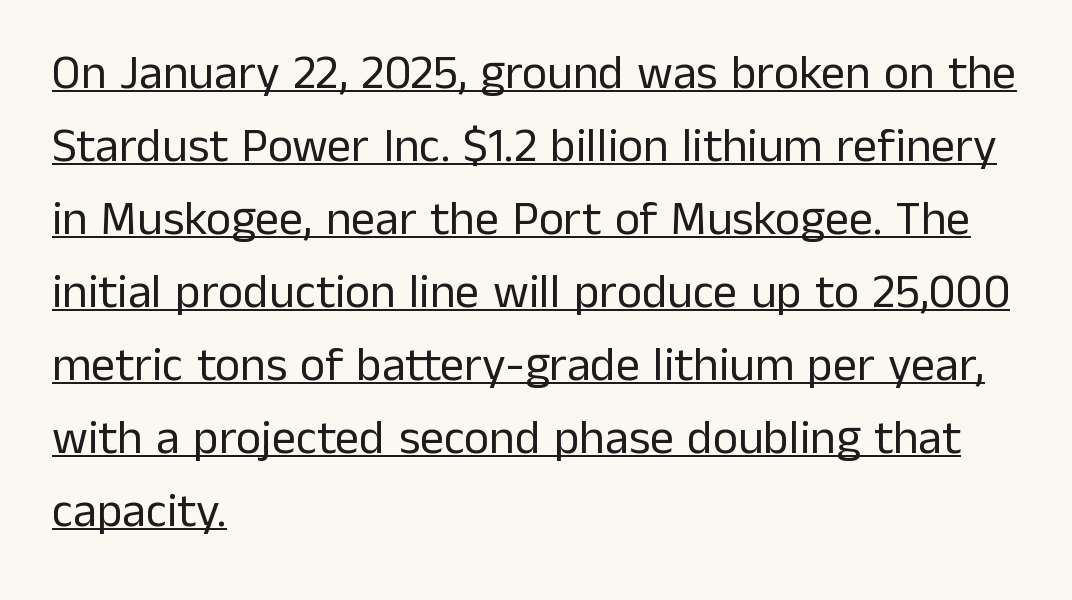
The image shows 48 px regular-weight sans-serif type, upright; set left-aligned, normal line spacing (1.52x), normal letter spacing, underlined; low stroke contrast and a medium x-height.
